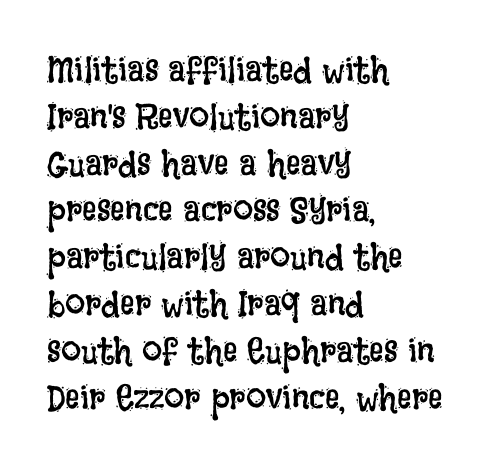
The image shows 36 px regular-weight, condensed type, upright; set left-aligned, normal line spacing (1.3x), normal letter spacing, not underlined; low stroke contrast and a large x-height.
